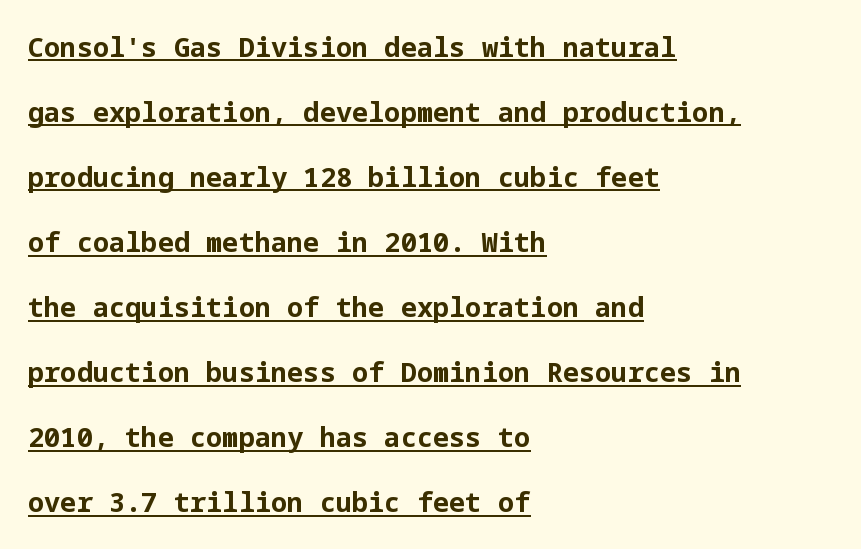
The image shows 27 px bold type, upright; set left-aligned, loose line spacing (2.41x), normal letter spacing, underlined.
